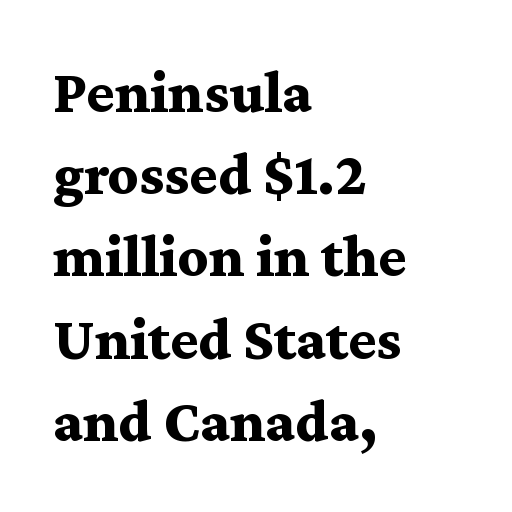
The image shows 60 px bold, wide serif type, upright; set left-aligned, normal line spacing (1.37x), normal letter spacing, not underlined; medium stroke contrast and a medium x-height.
